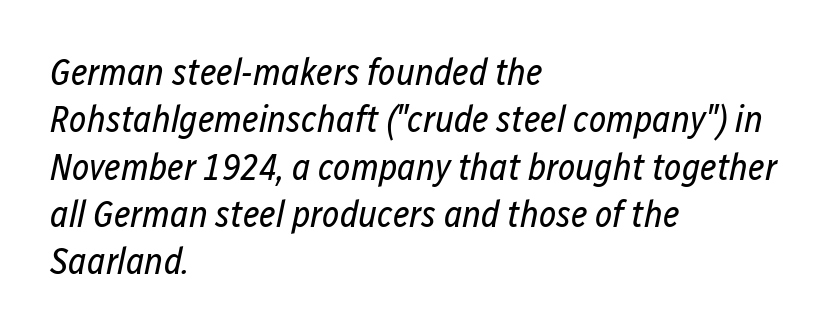
This sample uses an oblique cut, with every glyph tilted off the vertical. Honestly, the row spacing looks completely unremarkable. Plain, unruled lines of type. These lines are set flush left with a ragged right edge. Is this a fixed-width face? No — the glyphs have proportional, varying widths. No chunkiness to these letters — they're not bold.
